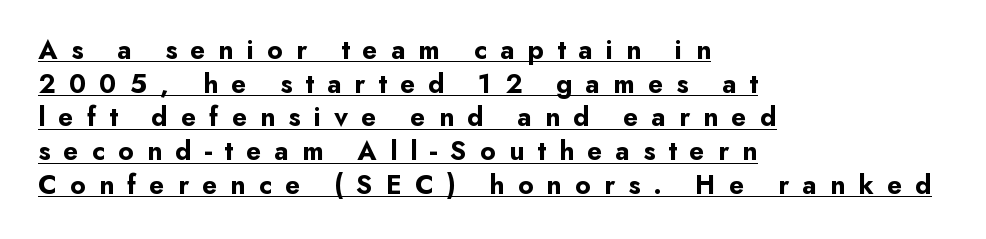
{"italic": "no", "bold": "yes", "underline": "yes", "align": "left", "line_spacing": "normal", "line_spacing_ratio": 1.25, "letter_spacing": "wide", "letter_spacing_em": 0.49, "glyph_px": 27}
